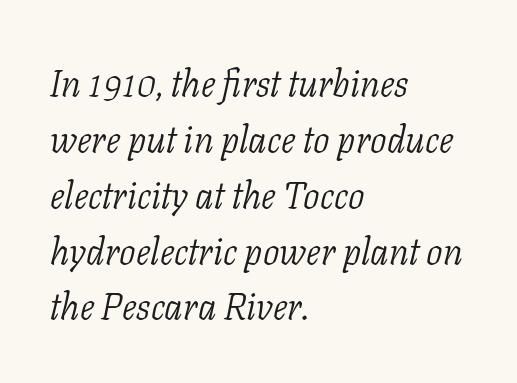
The image shows 37 px light serif type, italic (leaning right); set left-aligned, normal line spacing (1.51x), normal letter spacing, not underlined; low stroke contrast and a medium x-height.
